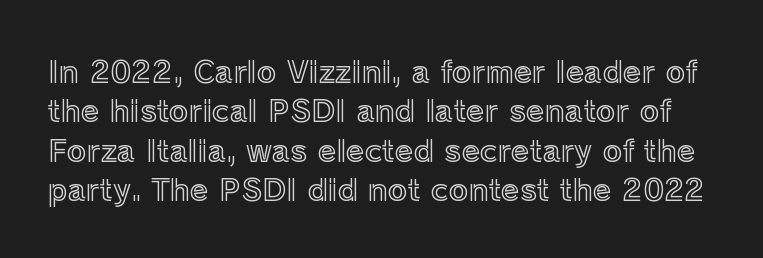
The image shows 30 px text type, upright; set normal line spacing (1.31x), normal letter spacing, not underlined; a medium x-height.
